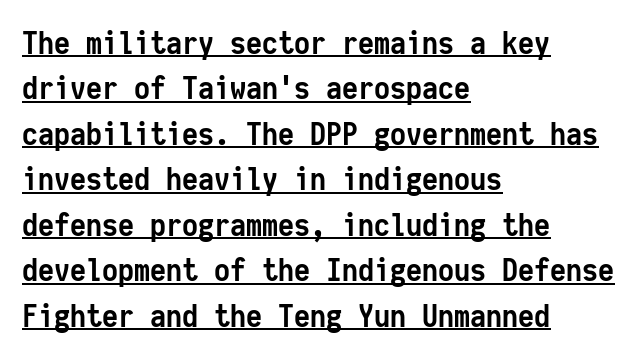
{"serif": "no", "italic": "no", "bold": "yes", "weight": "semibold", "width": "condensed", "stroke_contrast": "low", "x_height": "medium", "monospaced": "yes", "underline": "yes", "align": "left", "line_spacing": "normal", "line_spacing_ratio": 1.42, "letter_spacing": "normal", "letter_spacing_em": 0.0, "glyph_px": 32}
